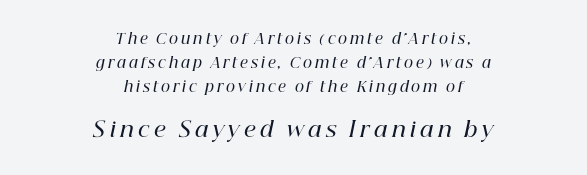
Q: Is the text bold? A: Semi-bold.
Q: Is the text italic (slanted)? A: Yes, it leans right by about 12 degrees.
Q: Is the text underlined? A: No.
Q: How is the paragraph aligned? A: Centered.
Q: Is the spacing between letters normal or unusually wide? A: Unusually wide.
Q: Is the spacing between lines tight, normal or loose? A: Normal.
Q: Which block of text is set in a larger size, the first (top) or the second (bottom)? A: The second (bottom) one.
